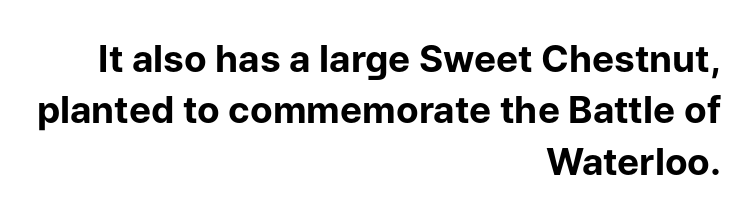
{"serif": "no", "italic": "no", "bold": "yes", "weight": "bold", "width": "normal", "stroke_contrast": "low", "x_height": "medium", "monospaced": "no", "underline": "no", "align": "right", "line_spacing": "normal", "line_spacing_ratio": 1.39, "letter_spacing": "normal", "letter_spacing_em": 0.0, "glyph_px": 37}
